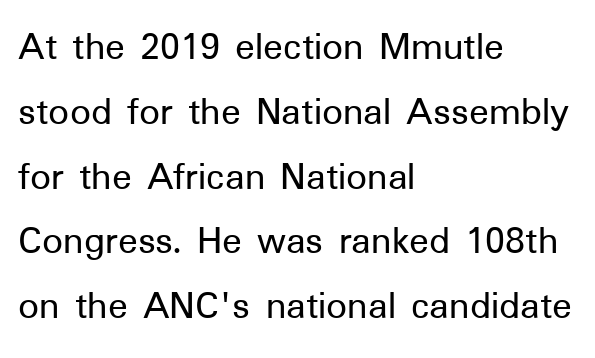
Q: Is the text italic (slanted)? A: No, it is upright.
Q: Is the typeface a serif or a sans-serif typeface? A: Sans-serif.
Q: Is the text underlined? A: No.
Q: How is the paragraph aligned? A: Left-aligned.
Q: Is the spacing between letters normal or unusually wide? A: Normal.
Q: Is the spacing between lines tight, normal or loose? A: Normal.
Q: Width (condensed, normal, or wide)? A: Normal.
Q: Stroke contrast? A: Low.
Q: x-height? A: Medium.
Q: Monospaced? A: No.
